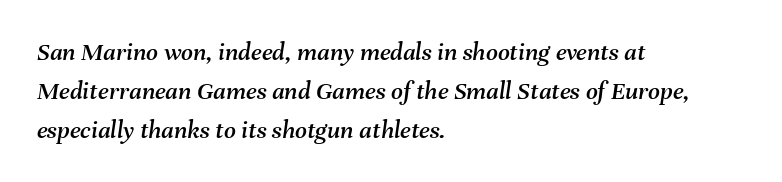
The image shows 26 px text type, italic (leaning right); set left-aligned, normal line spacing (1.5x), normal letter spacing, not underlined.
